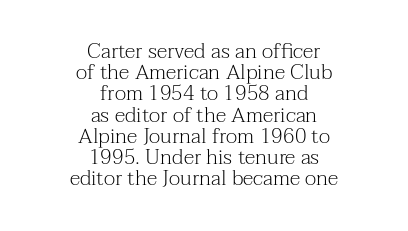
Q: Is the text bold? A: No.
Q: Is the text italic (slanted)? A: No, it is upright.
Q: Is the text underlined? A: No.
Q: How is the paragraph aligned? A: Centered.
Q: Is the spacing between letters normal or unusually wide? A: Normal.
Q: Is the spacing between lines tight, normal or loose? A: Tight.
